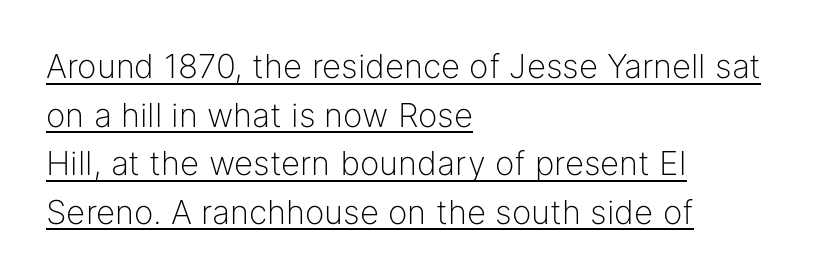
The image shows 33 px light sans-serif type, upright; set left-aligned, normal line spacing (1.47x), normal letter spacing, underlined; low stroke contrast and a medium x-height.
